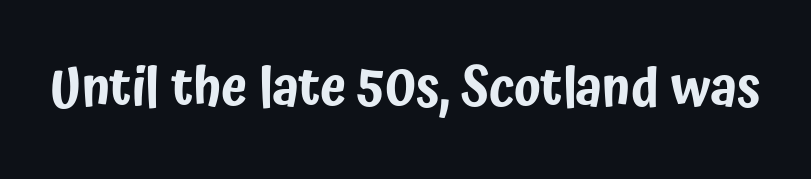
This rendering leaves character spacing at its baseline value. Designer's note — italics off, roman on. Regarding serifs, this sample does without them. Looks like regular typesetting: each glyph gets only the width it needs. Just letters on the line, the space beneath them empty.
